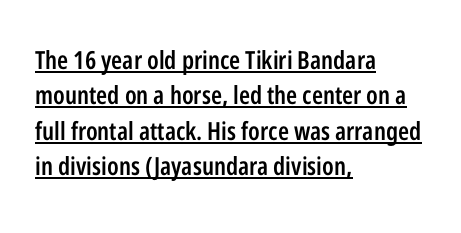
Q: Is the text bold? A: Semi-bold.
Q: Is the text italic (slanted)? A: No, it is upright.
Q: Is the text underlined? A: Yes.
Q: How is the paragraph aligned? A: Left-aligned.
Q: Is the spacing between letters normal or unusually wide? A: Normal.
Q: Is the spacing between lines tight, normal or loose? A: Normal.
